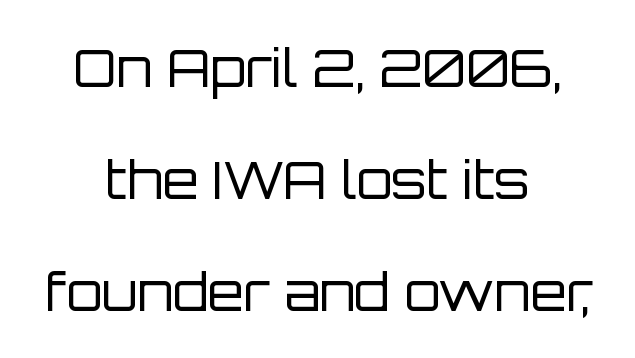
The image shows 52 px regular-weight sans-serif type, upright; set centered, loose line spacing (2.15x), normal letter spacing, not underlined; low stroke contrast and a large x-height.
